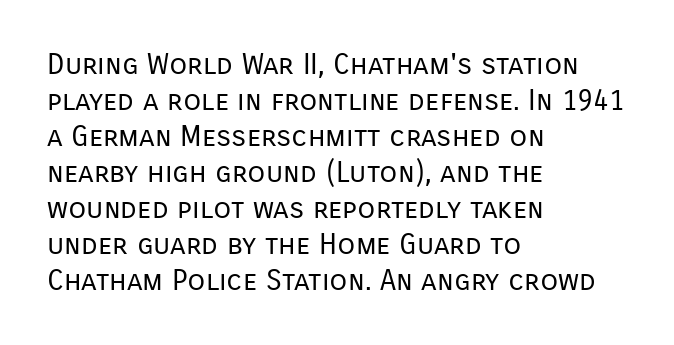
The image shows 29 px regular-weight sans-serif type, upright; set left-aligned, line spacing 1.24x, normal letter spacing, not underlined; low stroke contrast and a medium x-height.
